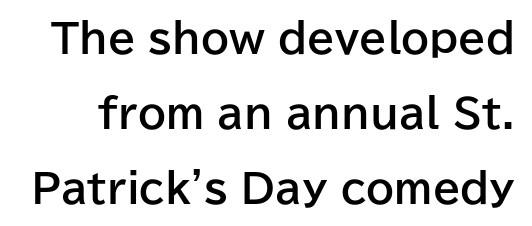
The image shows 40 px bold sans-serif type, upright; set line spacing 1.88x, normal letter spacing, not underlined; low stroke contrast and a medium x-height.
